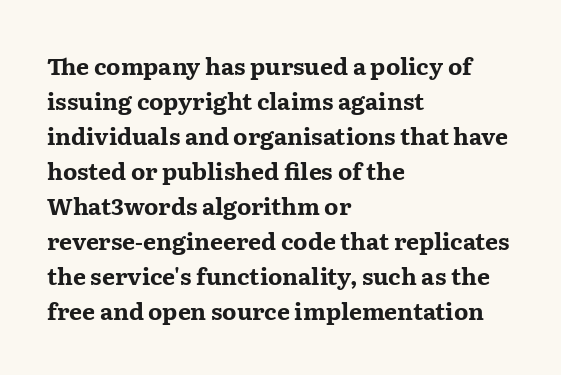
Q: Is the text bold? A: Yes.
Q: Is the text italic (slanted)? A: No, it is upright.
Q: Is the text underlined? A: No.
Q: How is the paragraph aligned? A: Left-aligned.
Q: Is the spacing between letters normal or unusually wide? A: Normal.
Q: Is the spacing between lines tight, normal or loose? A: Normal.
